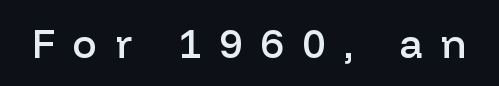
Q: Is the text bold? A: Semi-bold.
Q: Is the text italic (slanted)? A: No, it is upright.
Q: Is the typeface a serif or a sans-serif typeface? A: Sans-serif.
Q: Is the text underlined? A: No.
Q: Is the spacing between letters normal or unusually wide? A: Unusually wide.
Q: Width (condensed, normal, or wide)? A: Normal.
Q: Stroke contrast? A: Low.
Q: x-height? A: Medium.
Q: Monospaced? A: No.
